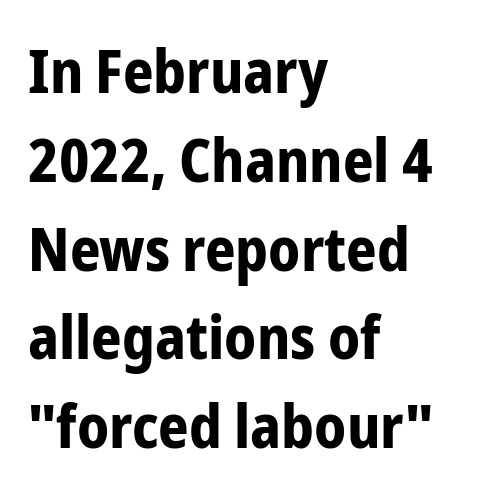
Q: Is the text bold? A: Yes.
Q: Is the text italic (slanted)? A: No, it is upright.
Q: Is the typeface a serif or a sans-serif typeface? A: Sans-serif.
Q: Is the text underlined? A: No.
Q: How is the paragraph aligned? A: Left-aligned.
Q: Is the spacing between letters normal or unusually wide? A: Normal.
Q: Is the spacing between lines tight, normal or loose? A: Normal.
Q: Width (condensed, normal, or wide)? A: Condensed.
Q: Stroke contrast? A: Low.
Q: x-height? A: Medium.
Q: Monospaced? A: No.
